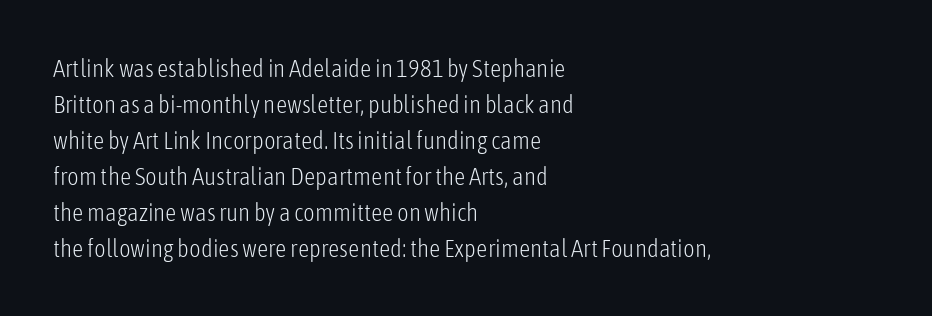
The rendering anchors every line to the left-hand side. Words appear dense and cohesive because spacing is normal. Does the leading feel generous? No, just average. A quiet, ordinary-to-light weight characterises the typeface.
